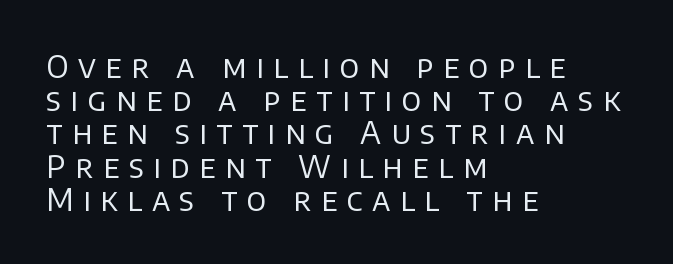
Q: Is the text bold? A: No.
Q: Is the text italic (slanted)? A: No, it is upright.
Q: Is the typeface a serif or a sans-serif typeface? A: Sans-serif.
Q: Is the text underlined? A: No.
Q: How is the paragraph aligned? A: Left-aligned.
Q: Is the spacing between letters normal or unusually wide? A: Unusually wide.
Q: Is the spacing between lines tight, normal or loose? A: Tight.
Q: Width (condensed, normal, or wide)? A: Normal.
Q: Stroke contrast? A: Low.
Q: x-height? A: Large.
Q: Monospaced? A: No.
